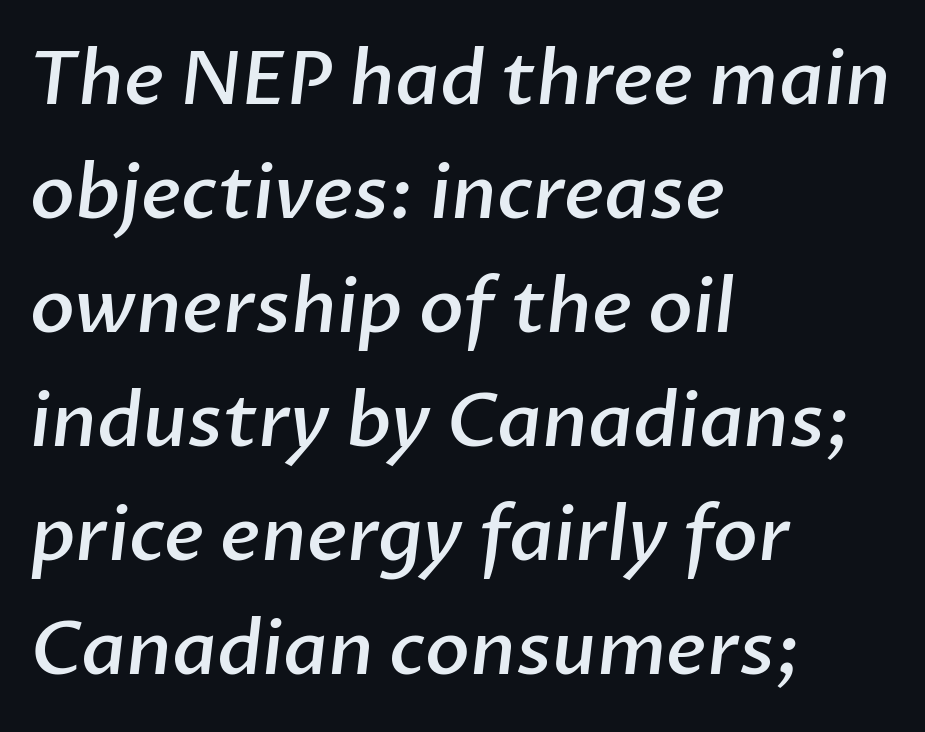
As a designer I'd log this as weight 600, semibold. Leftover space on each line is placed entirely after the last word. Glyph-to-glyph distance matches everyday printed text. Type style note: lacks serifs. Looks like regular typesetting: each glyph gets only the width it needs. Only glyphs here, with clear space below each row.
